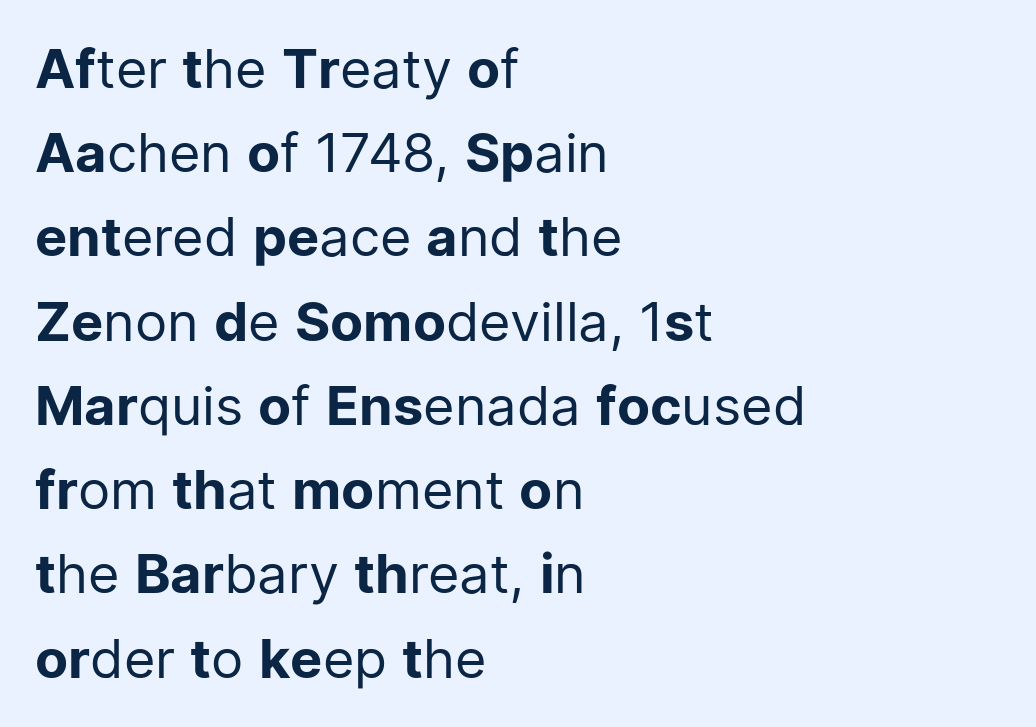
The image shows 54 px regular-weight sans-serif type, upright; set left-aligned, normal line spacing (1.56x), normal letter spacing, not underlined; low stroke contrast and a medium x-height.
